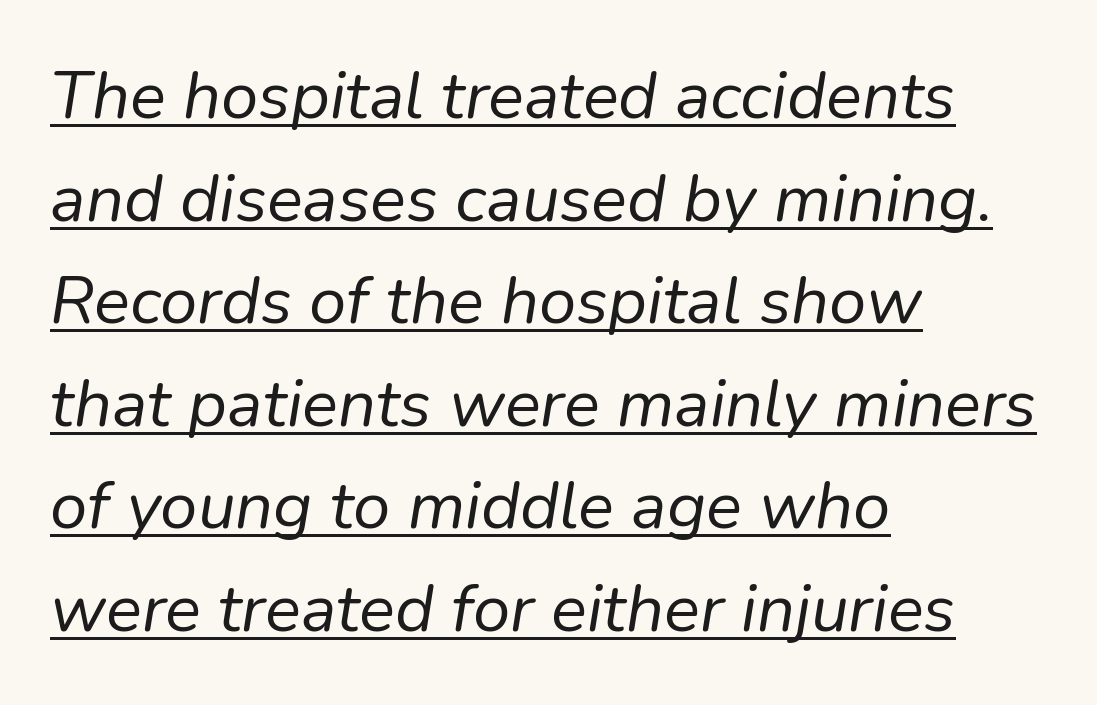
Observe the lean: these are italic letterforms. Notice how the passage keeps a crisp vertical edge on the left only. The characters are drawn with everyday or finer stroke widths. Default kerning and tracking; the words read as compact shapes. A typesetter would call this leading conventional body-copy spacing. Has an underline been added? It has.
